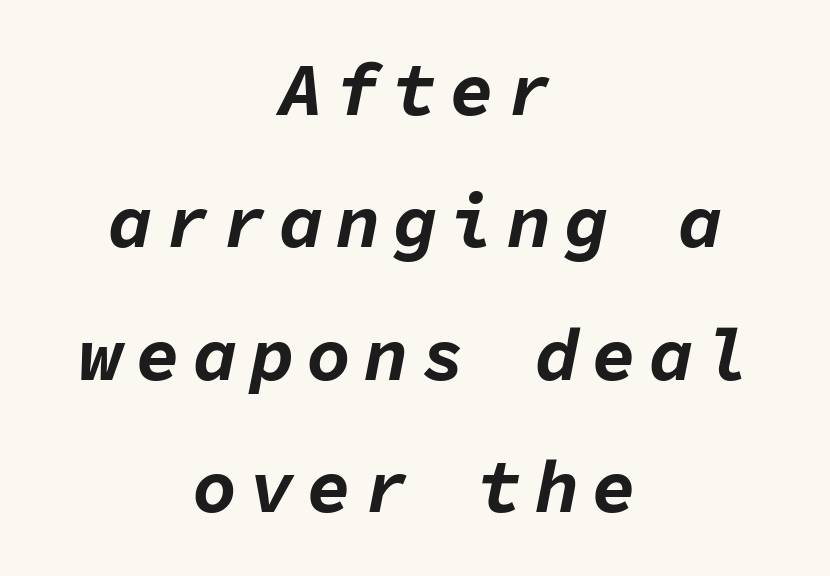
The image shows 74 px bold type, italic (leaning right), monospaced; set centered, line spacing 1.79x, not underlined; low stroke contrast and a medium x-height.
